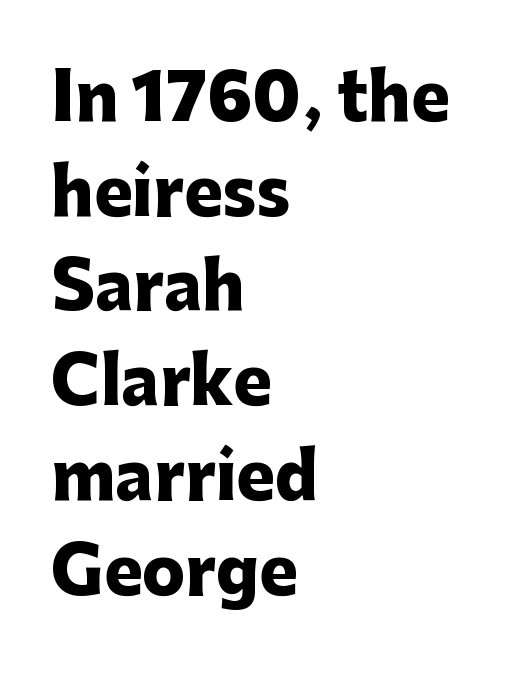
{"serif": "no", "italic": "no", "bold": "yes", "weight": "heavy", "width": "normal", "stroke_contrast": "low", "x_height": "medium", "monospaced": "no", "underline": "no", "align": "left", "line_spacing": "normal", "line_spacing_ratio": 1.48, "letter_spacing": "normal", "letter_spacing_em": 0.0, "glyph_px": 64}
